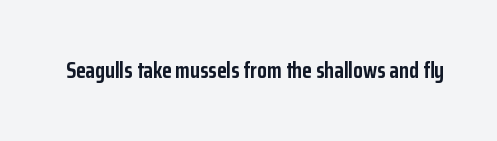
Q: Is the text bold? A: Yes.
Q: Is the text italic (slanted)? A: No, it is upright.
Q: Is the text underlined? A: No.
Q: Is the spacing between letters normal or unusually wide? A: Normal.
